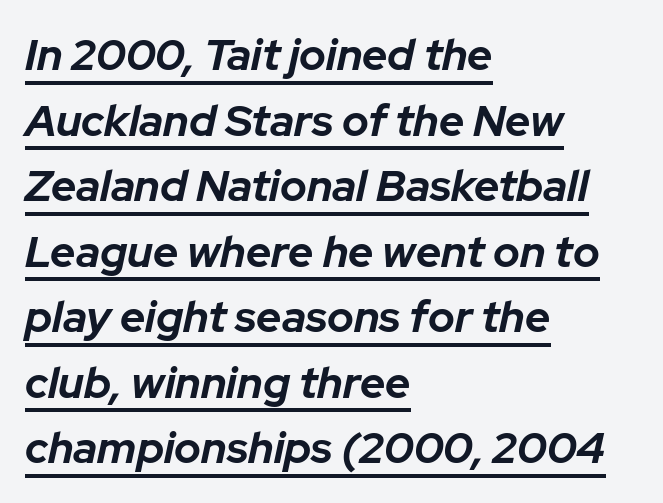
Looks like someone drew a line under every word here. Style check: oblique. Visually the block forms a straight wall on the left and a jagged coastline on the right. How would I describe the line gaps? Plain and ordinary.
